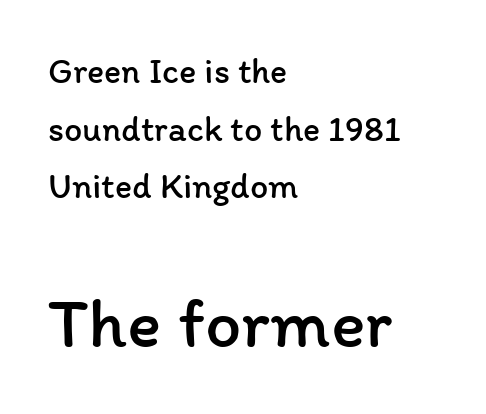
Q: Is the text bold? A: No.
Q: Is the text italic (slanted)? A: No, it is upright.
Q: Is the text underlined? A: No.
Q: How is the paragraph aligned? A: Left-aligned.
Q: Is the spacing between letters normal or unusually wide? A: Normal.
Q: Is the spacing between lines tight, normal or loose? A: Normal.
Q: Which block of text is set in a larger size, the first (top) or the second (bottom)? A: The second (bottom) one.
Q: Width (condensed, normal, or wide)? A: Normal.
Q: Stroke contrast? A: Low.
Q: x-height? A: Medium.
Q: Monospaced? A: No.
